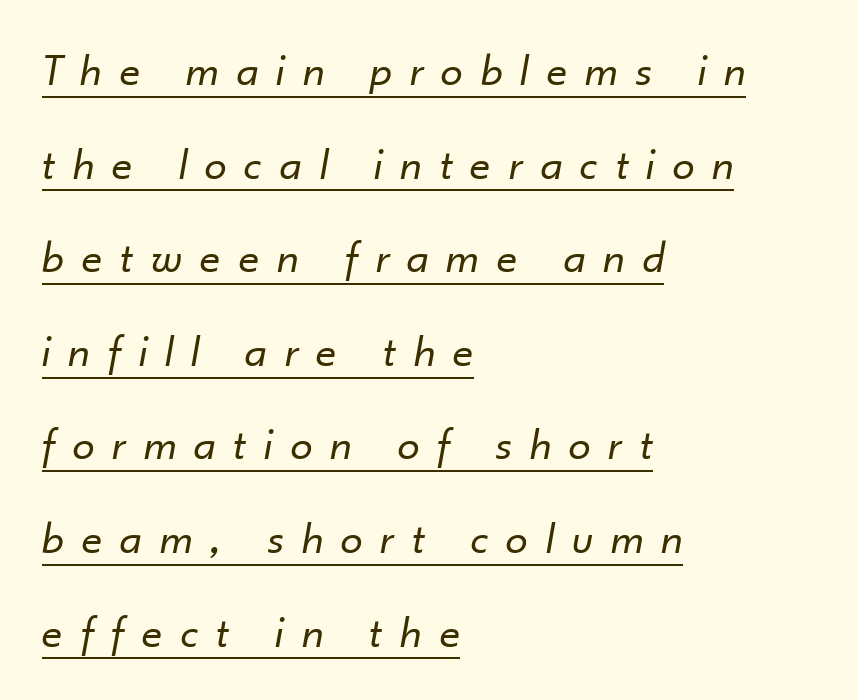
These lines stand farther apart than default settings would place them. Tall strokes in this sample are angled rather than plumb. The lines are quadded left. Spacing verdict: proportional, widths tailored to each character.
